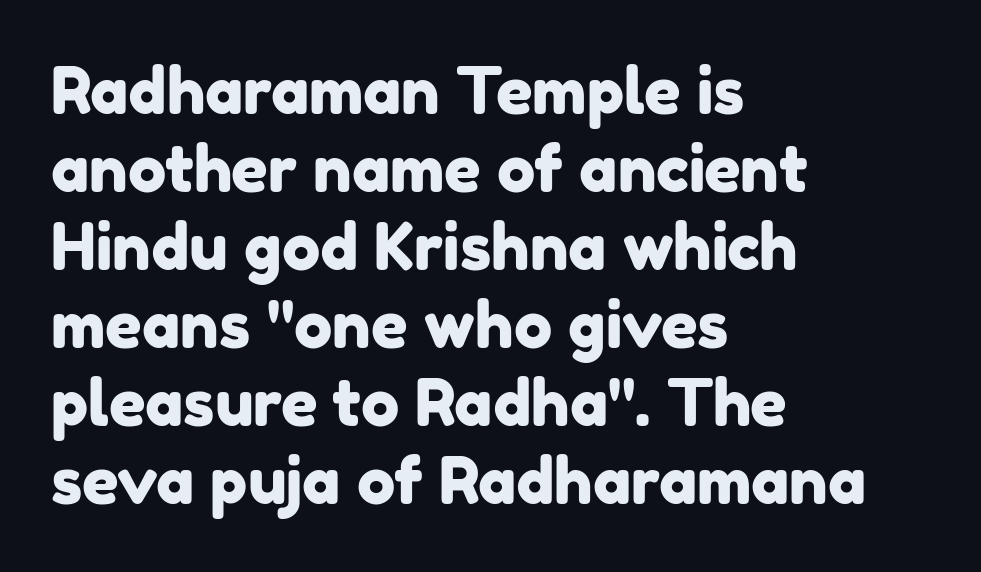
This sample uses a sans-serif face. Spacing between characters is what you'd get straight out of the box. The space beneath each line is pristine and unruled. Here the designer chose a conventional face with non-uniform glyph widths.
